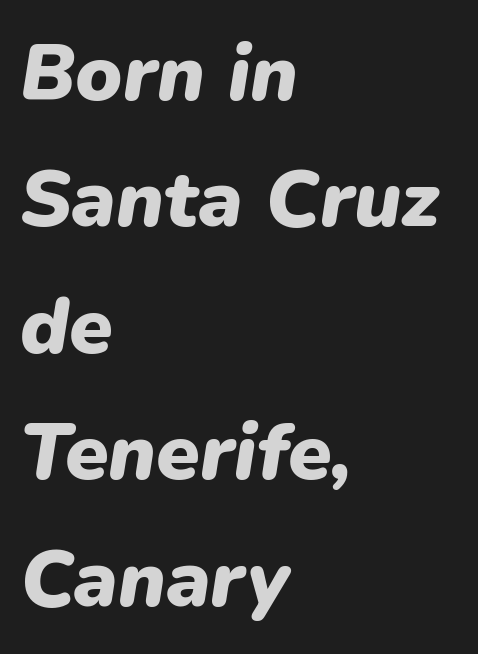
{"italic": "yes", "lean": "right", "slant_degrees": 9, "bold": "yes", "weight": "heavy", "width": "normal", "stroke_contrast": "low", "x_height": "medium", "monospaced": "no", "underline": "no", "align": "left", "line_spacing": "normal", "line_spacing_ratio": 1.6, "letter_spacing": "normal", "letter_spacing_em": 0.0, "glyph_px": 79}
